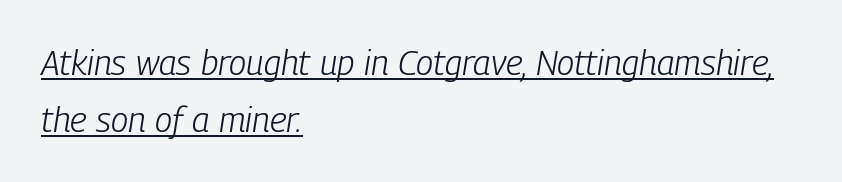
You could not count columns in this text — the font is proportionally spaced. Tracking here is standard; glyphs follow each other at the usual distance. If you drew a line through each stem, it would be angled. The rows are spaced the way most documents space them. Alignment: flush left.
